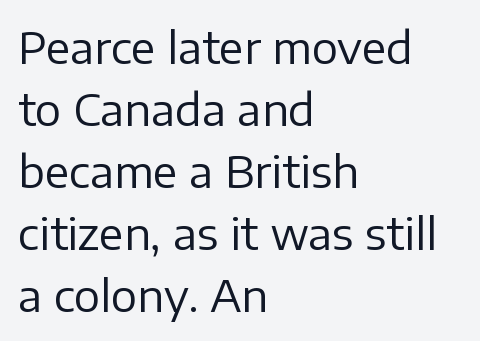
Q: Is the text bold? A: No.
Q: Is the text italic (slanted)? A: No, it is upright.
Q: Is the typeface a serif or a sans-serif typeface? A: Sans-serif.
Q: Is the text underlined? A: No.
Q: How is the paragraph aligned? A: Left-aligned.
Q: Is the spacing between letters normal or unusually wide? A: Normal.
Q: Is the spacing between lines tight, normal or loose? A: Normal.
Q: Width (condensed, normal, or wide)? A: Normal.
Q: Stroke contrast? A: Low.
Q: x-height? A: Medium.
Q: Monospaced? A: No.
